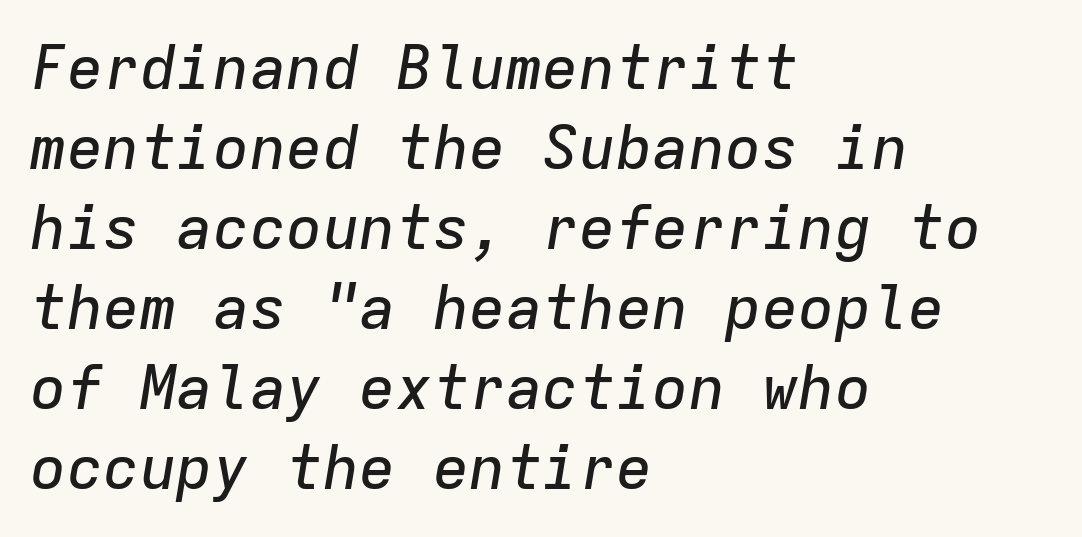
Lines of text with bare space underneath. The letters are slanted; this is an italic face. Every character here occupies the same horizontal width, giving the sample a typewriter-like rhythm. The gaps between neighbouring characters are ordinary and unremarkable.
